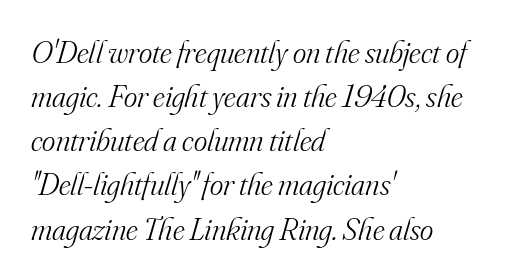
{"serif": "yes", "italic": "yes", "lean": "right", "slant_degrees": 16, "bold": "no", "weight": "light", "width": "normal", "stroke_contrast": "medium", "x_height": "small", "monospaced": "no", "underline": "no", "align": "left", "line_spacing": "normal", "line_spacing_ratio": 1.38, "letter_spacing": "normal", "letter_spacing_em": 0.0, "glyph_px": 32}
